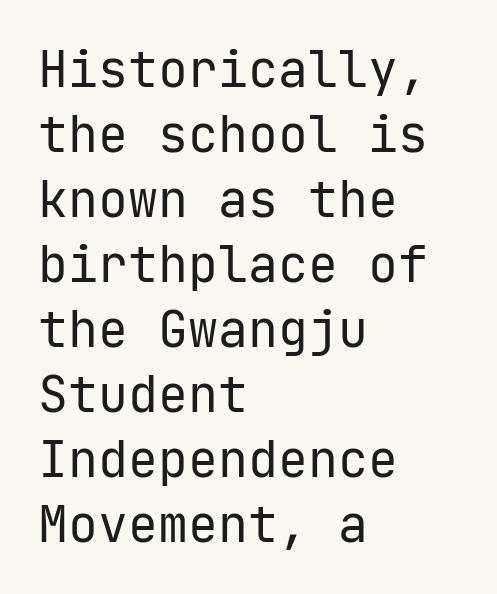
The image shows 50 px regular-weight sans-serif type, upright, monospaced; set left-aligned, normal line spacing (1.3x), normal letter spacing, not underlined; low stroke contrast and a medium x-height.
